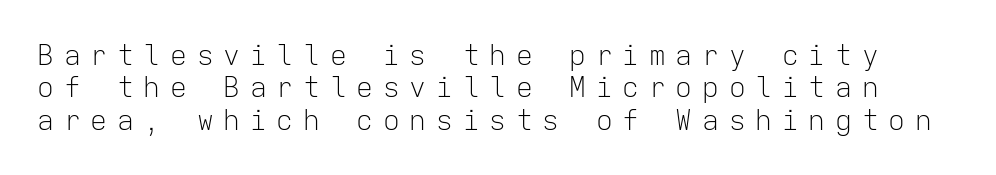
Q: Is the text bold? A: No.
Q: Is the text italic (slanted)? A: No, it is upright.
Q: Is the typeface a serif or a sans-serif typeface? A: Sans-serif.
Q: Is the text underlined? A: No.
Q: Is the spacing between letters normal or unusually wide? A: Unusually wide.
Q: Width (condensed, normal, or wide)? A: Normal.
Q: Stroke contrast? A: Low.
Q: x-height? A: Medium.
Q: Monospaced? A: Yes.
